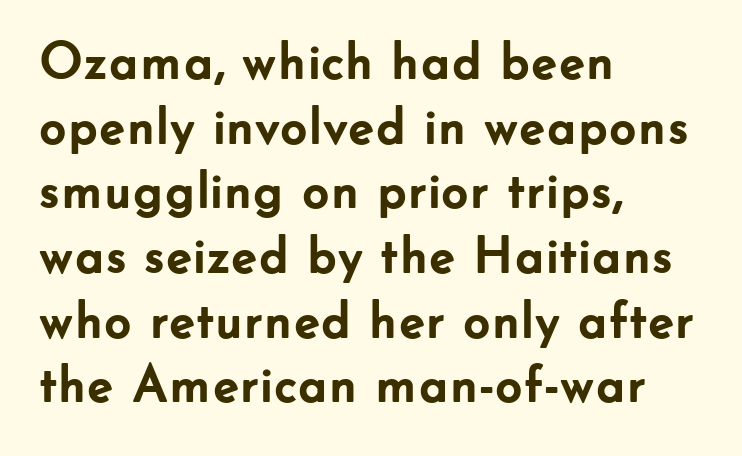
The image shows 53 px semibold sans-serif type, upright; set left-aligned, line spacing 1.22x, normal letter spacing, not underlined; low stroke contrast and a small x-height.
